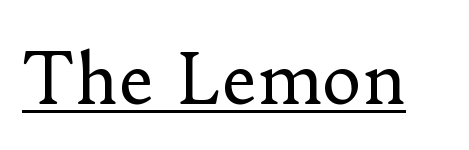
The image shows 68 px regular-weight serif type, upright; set normal letter spacing, underlined; low stroke contrast and a small x-height.
